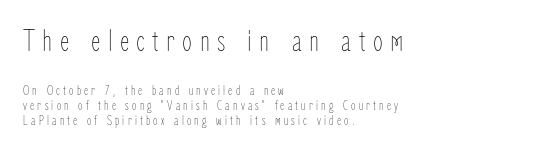
Q: Is the text bold? A: No.
Q: Is the text italic (slanted)? A: No, it is upright.
Q: Is the text underlined? A: No.
Q: How is the paragraph aligned? A: Left-aligned.
Q: Is the spacing between letters normal or unusually wide? A: Unusually wide.
Q: Is the spacing between lines tight, normal or loose? A: Tight.
Q: Which block of text is set in a larger size, the first (top) or the second (bottom)? A: The first (top) one.
Q: Width (condensed, normal, or wide)? A: Condensed.
Q: Stroke contrast? A: Low.
Q: x-height? A: Medium.
Q: Monospaced? A: No.
